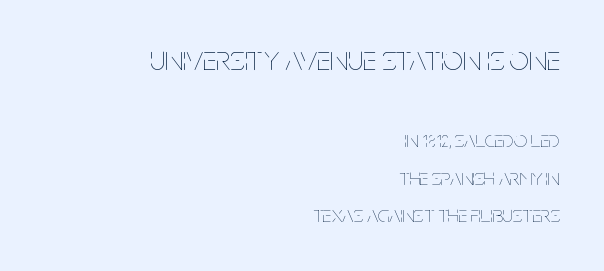
{"italic": "no", "bold": "no", "weight": "thin", "width": "condensed", "stroke_contrast": "low", "x_height": "large", "monospaced": "no", "underline": "no", "align": "right", "line_spacing": "normal", "line_spacing_ratio": 1.63, "letter_spacing": "normal", "letter_spacing_em": 0.0, "larger_block": "first", "size_ratio": 1.52, "glyph_px": 35}
